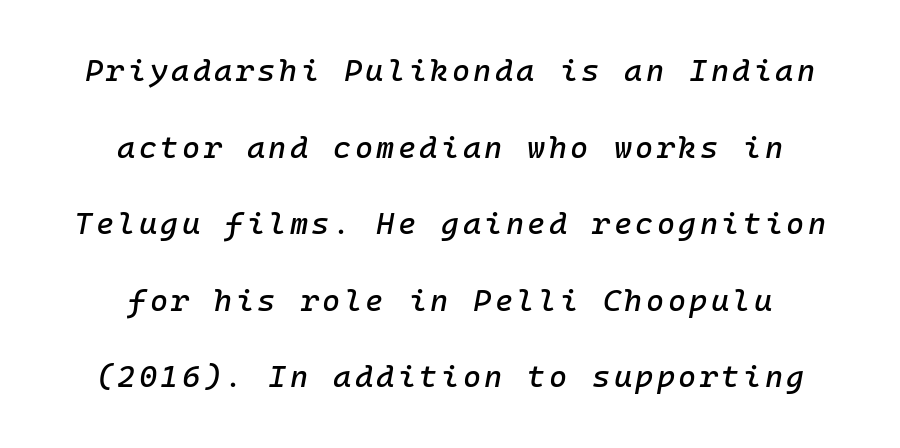
{"italic": "yes", "lean": "right", "slant_degrees": 10, "width": "normal", "stroke_contrast": "low", "x_height": "medium", "monospaced": "yes", "underline": "no", "align": "center", "line_spacing": "loose", "line_spacing_ratio": 2.47, "glyph_px": 31}
